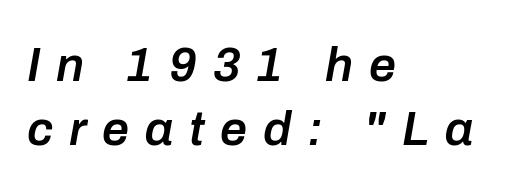
Proportional: the letters do not fall into vertical columns. A classic flush-left, rag-right setting is used for this passage. Regarding leading, the lines here are spaced in the standard way. The area under the type is left untouched.
